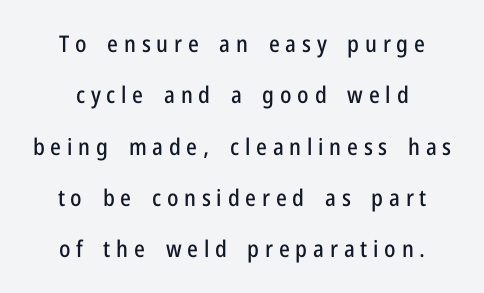
Q: Is the text italic (slanted)? A: No, it is upright.
Q: Is the text underlined? A: No.
Q: Is the spacing between letters normal or unusually wide? A: Unusually wide.
Q: Is the spacing between lines tight, normal or loose? A: Loose.
